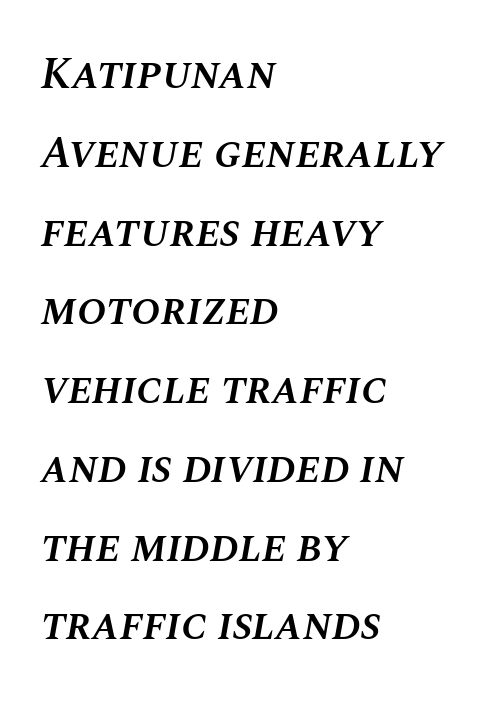
Q: Is the text bold? A: Semi-bold.
Q: Is the text italic (slanted)? A: Yes, it leans right by about 10 degrees.
Q: Is the text underlined? A: No.
Q: How is the paragraph aligned? A: Left-aligned.
Q: Is the spacing between letters normal or unusually wide? A: Normal.
Q: Width (condensed, normal, or wide)? A: Normal.
Q: Stroke contrast? A: Medium.
Q: x-height? A: Large.
Q: Monospaced? A: No.
